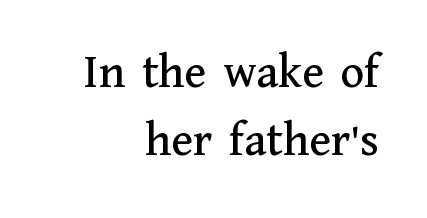
{"serif": "yes", "italic": "no", "width": "normal", "stroke_contrast": "medium", "x_height": "medium", "monospaced": "no", "underline": "no", "align": "right", "line_spacing": "normal", "line_spacing_ratio": 1.39, "letter_spacing": "normal", "letter_spacing_em": 0.0, "glyph_px": 49}
